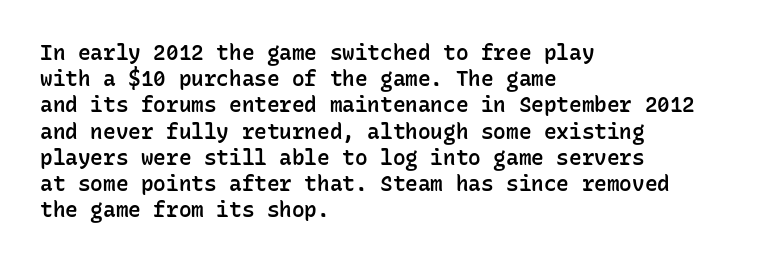
{"italic": "no", "bold": "semi", "underline": "no", "align": "left", "line_spacing": "normal", "line_spacing_ratio": 1.25, "letter_spacing": "normal", "letter_spacing_em": 0.0, "glyph_px": 21}
